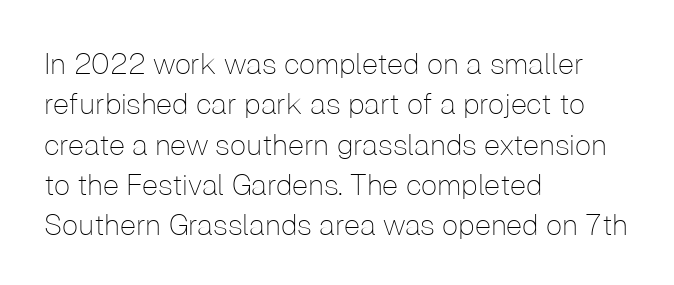
Q: Is the text bold? A: No.
Q: Is the text italic (slanted)? A: No, it is upright.
Q: Is the typeface a serif or a sans-serif typeface? A: Sans-serif.
Q: Is the text underlined? A: No.
Q: How is the paragraph aligned? A: Left-aligned.
Q: Is the spacing between letters normal or unusually wide? A: Normal.
Q: Is the spacing between lines tight, normal or loose? A: Normal.
Q: Width (condensed, normal, or wide)? A: Normal.
Q: Stroke contrast? A: Low.
Q: x-height? A: Medium.
Q: Monospaced? A: No.
